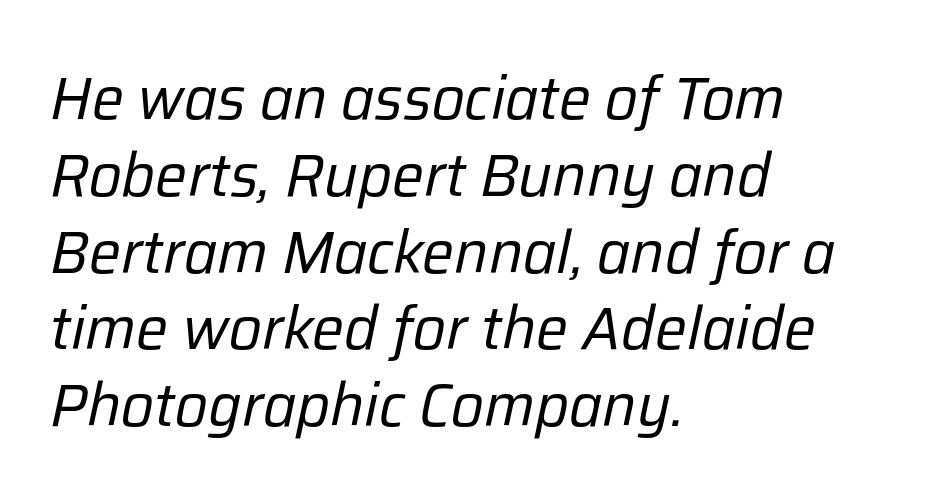
The image shows 60 px regular-weight type, italic (leaning right); set left-aligned, normal line spacing (1.28x), normal letter spacing, not underlined; low stroke contrast and a medium x-height.
